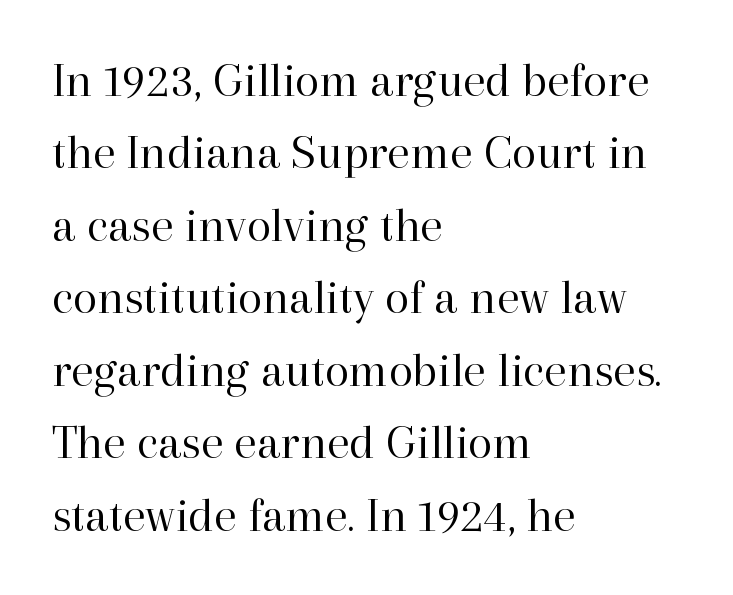
Bold? No — there's no thickening of the strokes. Is this a sans? No — the strokes have serifs. This sample keeps an unexceptional amount of space between lines. Underlining? Definitely not there. The lines are quadded left. Letter spacing: default.
